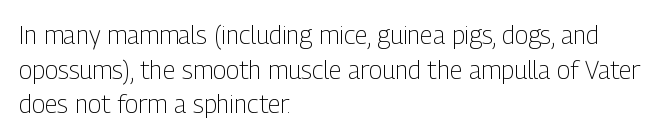
The image shows 25 px text type, upright; set left-aligned, normal line spacing (1.39x), normal letter spacing, not underlined.
